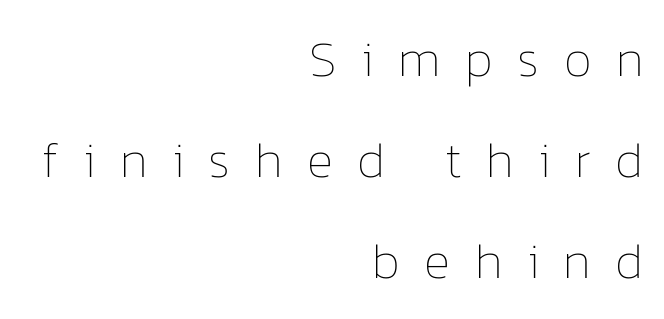
The image shows 50 px thin type, upright; set right-aligned, loose line spacing (2.02x), unusually wide letter spacing (+0.49 em), not underlined; low stroke contrast and a medium x-height.
